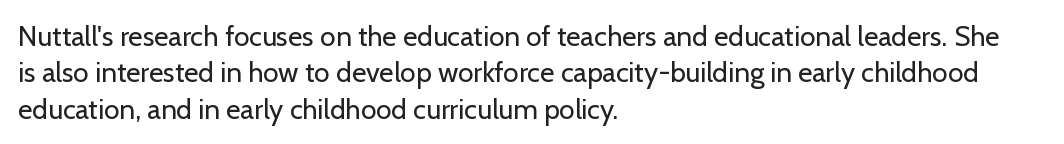
The tracking reads as untouched default to a designer's eye. The letters advance in unequal steps, a hallmark of proportional type. Typographically, this falls in the sans-serif category. Underlining? Definitely not there. The lines in this sample share a left origin and differ only in where they stop. Quick note: interline space is typical.
